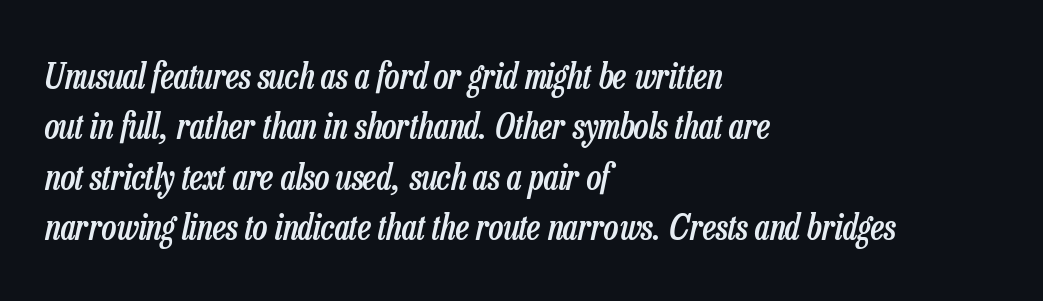
The image shows 35 px semibold, condensed type, italic (leaning right); set left-aligned, normal line spacing (1.44x), normal letter spacing, not underlined; low stroke contrast and a medium x-height.
